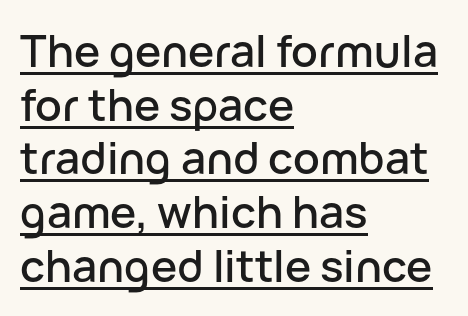
Compared with a centered layout, this one pins lines to the left instead. The passage shown is typed in a proportional face where columns would drift. Default kerning and tracking; the words read as compact shapes. In designer terms, the underline attribute is active on this setting. Look at the bottom of the vertical strokes: they stop flat, with no serifs.
